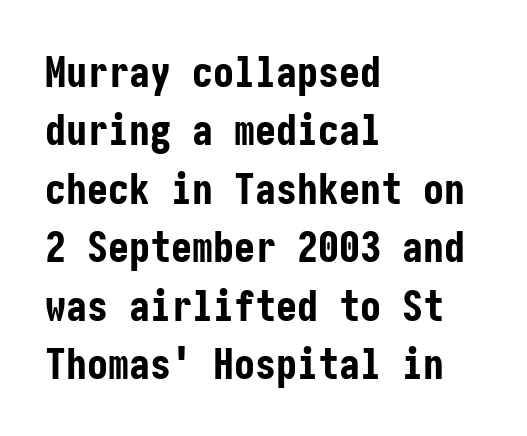
The image shows 42 px bold, condensed sans-serif type, upright; set left-aligned, normal line spacing (1.39x), normal letter spacing, not underlined; low stroke contrast and a medium x-height.
